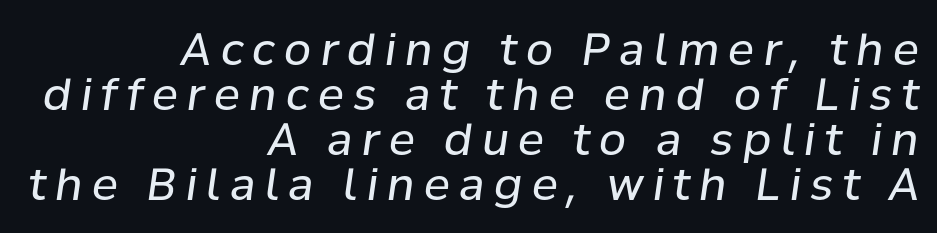
Students, note that the glyphs here are deliberately spaced far apart. This sample trades vertical openness for compactness between lines. Letters have the restrained weight of plain body copy at most. The text carries the slant typical of an italic or oblique font. Do the characters align in a grid? No, the font is proportional. Line ends are locked; line starts wander.
